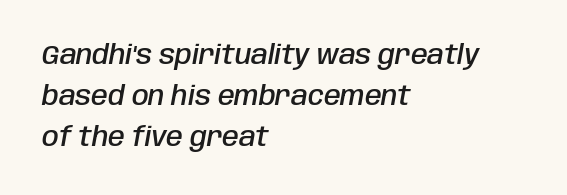
The image shows 27 px text type, italic (leaning right); set left-aligned, normal line spacing (1.51x), normal letter spacing, not underlined.
